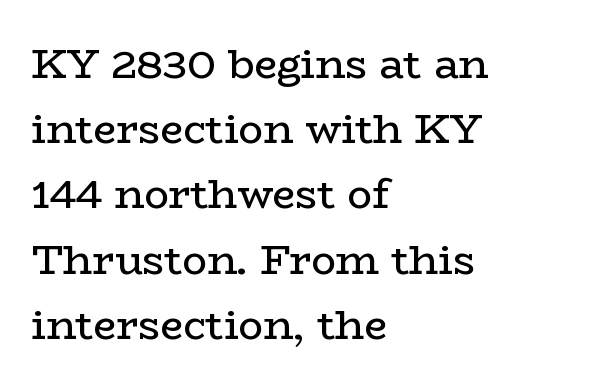
{"serif": "yes", "italic": "no", "bold": "no", "weight": "regular", "width": "wide", "stroke_contrast": "low", "x_height": "medium", "monospaced": "no", "underline": "no", "align": "left", "line_spacing": "normal", "line_spacing_ratio": 1.59, "letter_spacing": "normal", "letter_spacing_em": 0.0, "glyph_px": 41}
